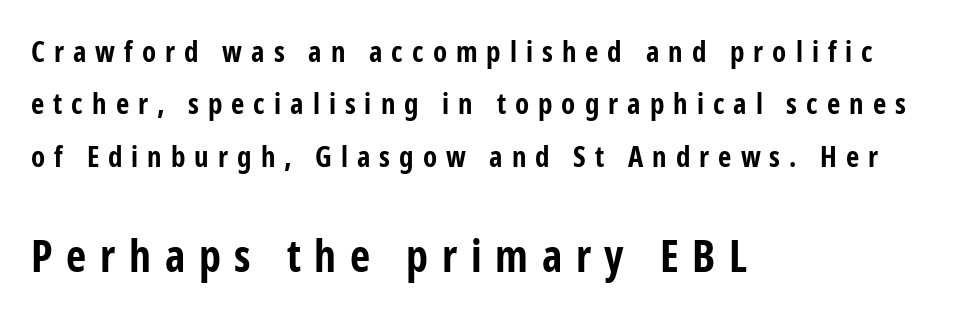
{"serif": "no", "italic": "no", "bold": "yes", "weight": "bold", "width": "condensed", "stroke_contrast": "low", "x_height": "medium", "monospaced": "no", "underline": "no", "align": "left", "line_spacing_ratio": 1.81, "letter_spacing": "wide", "letter_spacing_em": 0.31, "larger_block": "second", "size_ratio": 1.52, "glyph_px": 44}
